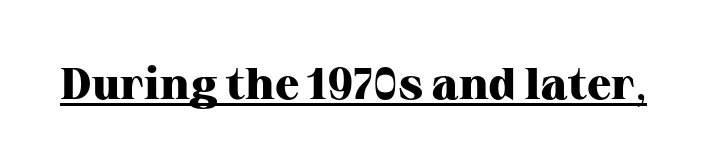
The image shows 45 px heavy serif type, upright; set normal letter spacing, underlined; high stroke contrast and a medium x-height.
